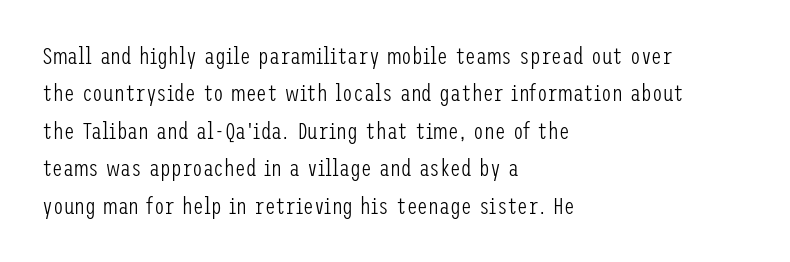
Evenly set lines give the paragraph a standard silhouette. Here the glyphs are tracked normally, forming tight word shapes. Rule under the text: the space is simply empty. Italic? Not at all — the glyphs are vertical. These glyphs show unthickened strokes, regular width or finer.
